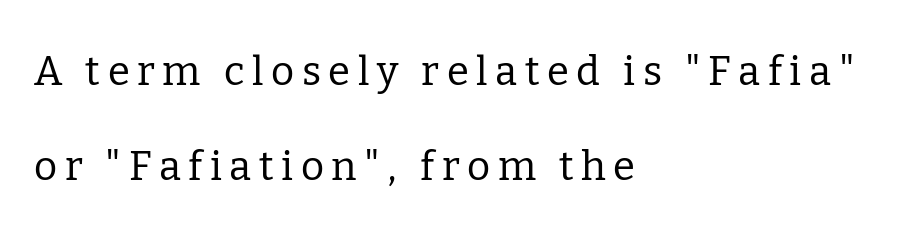
{"serif": "yes", "italic": "no", "bold": "no", "weight": "regular", "width": "normal", "stroke_contrast": "low", "x_height": "medium", "monospaced": "no", "underline": "no", "align": "left", "line_spacing": "loose", "line_spacing_ratio": 2.37, "glyph_px": 40}
